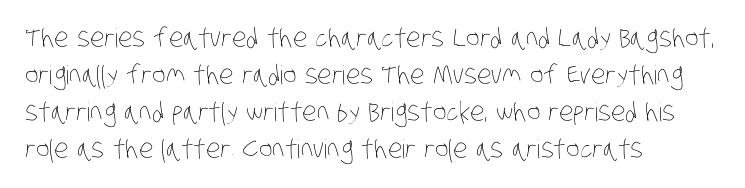
The image shows 26 px text type; set left-aligned, normal line spacing (1.42x), normal letter spacing, not underlined.
